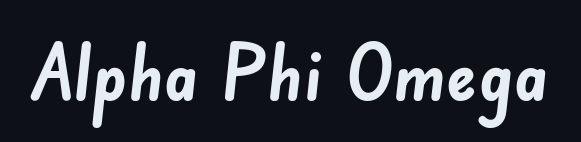
{"serif": "no", "bold": "yes", "weight": "semibold", "width": "normal", "stroke_contrast": "low", "x_height": "small", "monospaced": "no", "underline": "no", "letter_spacing": "normal", "letter_spacing_em": 0.0, "glyph_px": 77}
